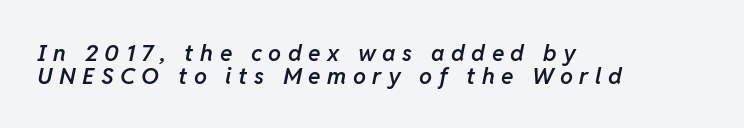
Q: Is the text bold? A: Semi-bold.
Q: Is the text italic (slanted)? A: Yes, it leans right by about 11 degrees.
Q: Is the text underlined? A: No.
Q: How is the paragraph aligned? A: Left-aligned.
Q: Is the spacing between letters normal or unusually wide? A: Unusually wide.
Q: Is the spacing between lines tight, normal or loose? A: Tight.
